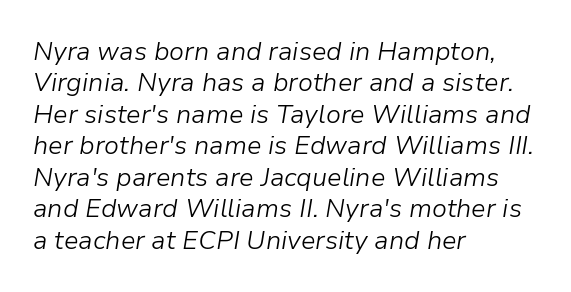
{"italic": "yes", "lean": "right", "slant_degrees": 9, "bold": "no", "underline": "no", "align": "left", "line_spacing_ratio": 1.21, "letter_spacing": "normal", "letter_spacing_em": 0.0, "glyph_px": 26}
